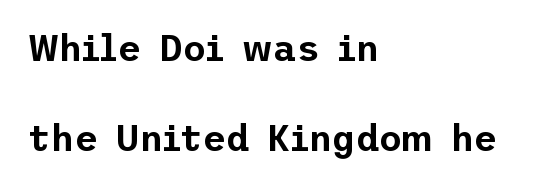
The image shows 36 px sans-serif type, upright; set left-aligned, loose line spacing (2.49x), normal letter spacing, not underlined; low stroke contrast and a medium x-height.
